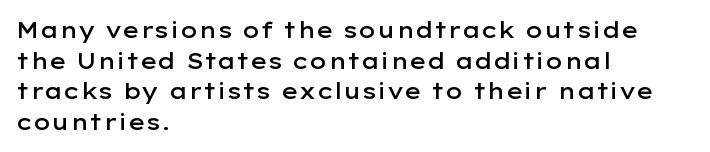
When letters stand straight like this, we call the style roman or upright. The space beneath each line is pristine and unruled. Horizontal alignment here is leftward, the default for most running prose. The gaps between neighbouring characters are ordinary and unremarkable. Students, this is semibold: more ink than regular, less than bold.
